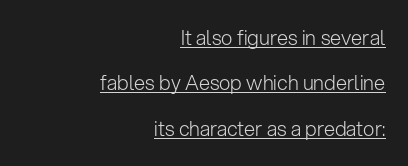
Q: Is the text bold? A: No.
Q: Is the text italic (slanted)? A: No, it is upright.
Q: Is the text underlined? A: Yes.
Q: How is the paragraph aligned? A: Right-aligned.
Q: Is the spacing between letters normal or unusually wide? A: Normal.
Q: Is the spacing between lines tight, normal or loose? A: Loose.
